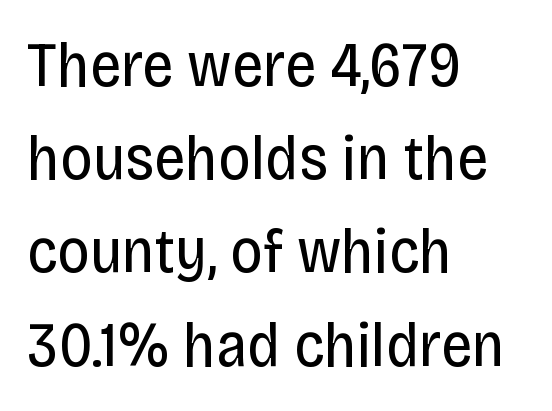
Q: Is the text bold? A: No.
Q: Is the text italic (slanted)? A: No, it is upright.
Q: Is the typeface a serif or a sans-serif typeface? A: Sans-serif.
Q: Is the text underlined? A: No.
Q: How is the paragraph aligned? A: Left-aligned.
Q: Is the spacing between letters normal or unusually wide? A: Normal.
Q: Is the spacing between lines tight, normal or loose? A: Normal.
Q: Width (condensed, normal, or wide)? A: Condensed.
Q: Stroke contrast? A: Low.
Q: x-height? A: Large.
Q: Monospaced? A: No.
